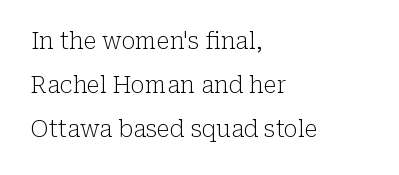
{"italic": "no", "bold": "no", "underline": "no", "align": "left", "line_spacing": "loose", "line_spacing_ratio": 1.92, "letter_spacing": "normal", "letter_spacing_em": 0.0, "glyph_px": 23}
